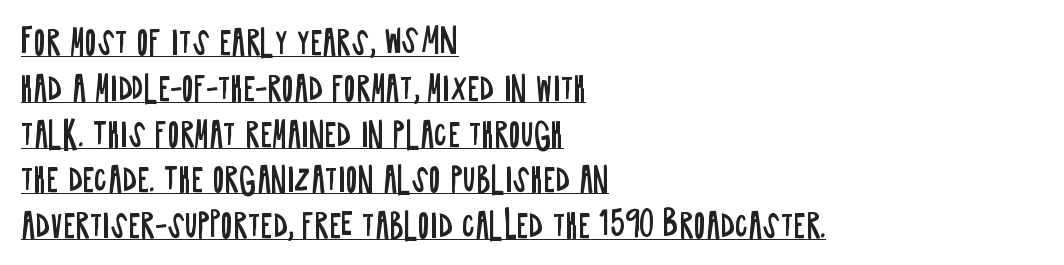
The image shows 32 px regular-weight, condensed sans-serif type, upright; set left-aligned, normal line spacing (1.43x), normal letter spacing, underlined; low stroke contrast and a large x-height.
